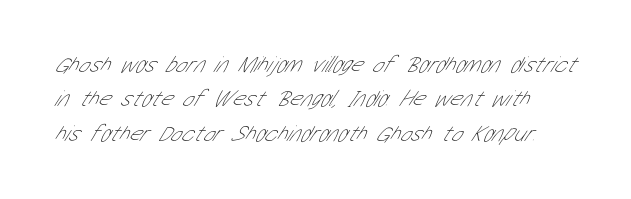
{"bold": "no", "underline": "no", "line_spacing": "normal", "line_spacing_ratio": 1.49, "letter_spacing": "normal", "letter_spacing_em": 0.0, "glyph_px": 23}
